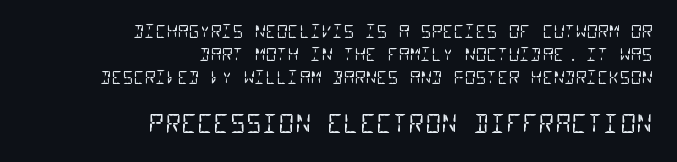
Q: Is the text bold? A: No.
Q: Is the text underlined? A: No.
Q: How is the paragraph aligned? A: Right-aligned.
Q: Is the spacing between letters normal or unusually wide? A: Normal.
Q: Is the spacing between lines tight, normal or loose? A: Normal.
Q: Which block of text is set in a larger size, the first (top) or the second (bottom)? A: The second (bottom) one.
